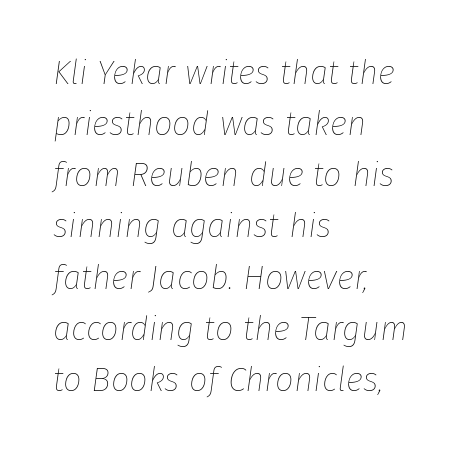
The image shows 33 px thin type, italic (leaning right); set left-aligned, normal line spacing (1.55x), normal letter spacing, not underlined; low stroke contrast and a medium x-height.
